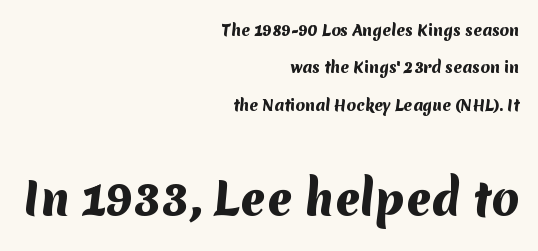
The image shows 44 px heavy sans-serif type; set right-aligned, loose line spacing (2.49x), normal letter spacing, not underlined; the second (bottom) block is 2.93x larger; medium stroke contrast and a medium x-height.
